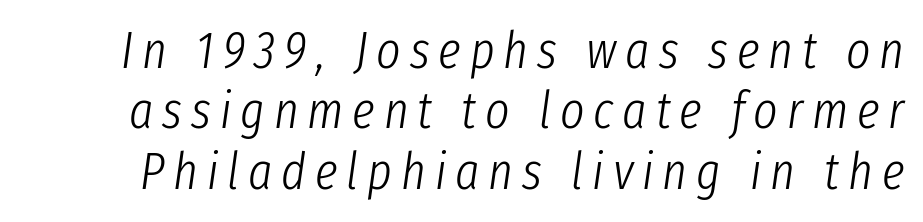
The image shows 52 px light, condensed type, italic (leaning right); set line spacing 1.16x, not underlined; low stroke contrast and a medium x-height.
